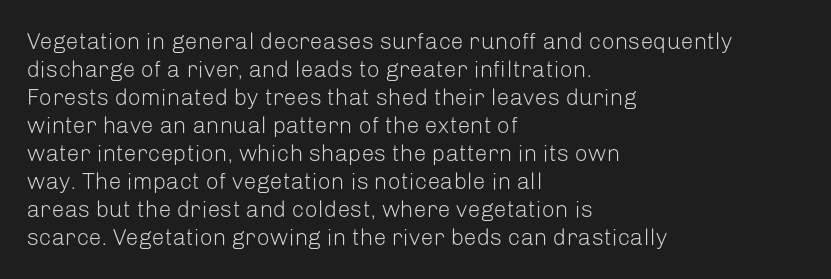
Q: Is the text bold? A: No.
Q: Is the text italic (slanted)? A: No, it is upright.
Q: Is the text underlined? A: No.
Q: How is the paragraph aligned? A: Left-aligned.
Q: Is the spacing between letters normal or unusually wide? A: Normal.
